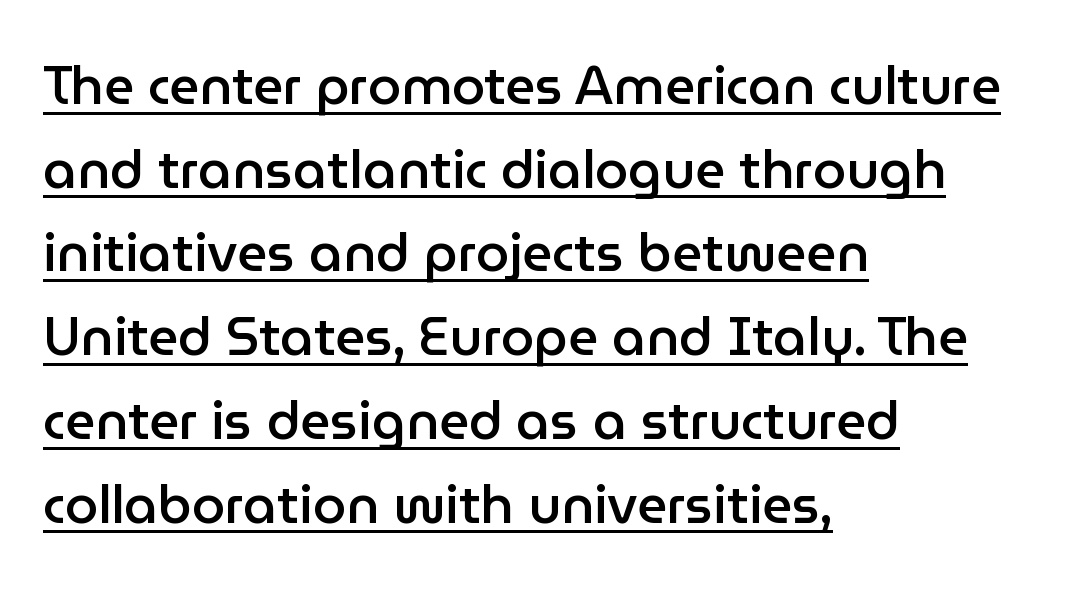
The image shows 53 px semibold sans-serif type, upright; set left-aligned, normal line spacing (1.58x), normal letter spacing, underlined; low stroke contrast and a medium x-height.
